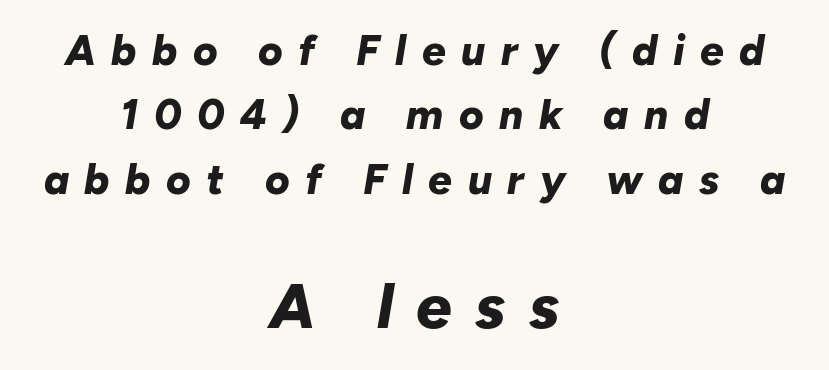
The image shows 63 px bold type, italic (leaning right); set centered, normal line spacing (1.53x), unusually wide letter spacing (+0.37 em), not underlined; the second (bottom) block is 1.5x larger; low stroke contrast and a medium x-height.
